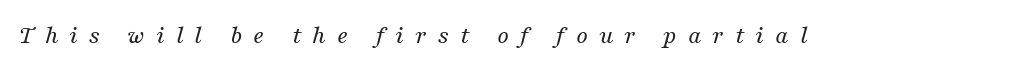
The image shows 26 px text type, italic (leaning right); set unusually wide letter spacing (+0.42 em), not underlined.
